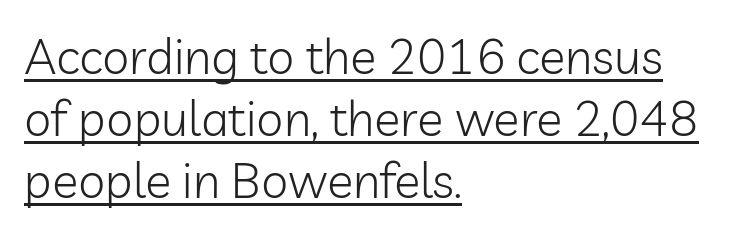
{"serif": "no", "italic": "no", "bold": "no", "weight": "light", "width": "normal", "stroke_contrast": "low", "x_height": "medium", "monospaced": "no", "underline": "yes", "align": "left", "line_spacing": "normal", "line_spacing_ratio": 1.27, "letter_spacing": "normal", "letter_spacing_em": 0.0, "glyph_px": 49}
